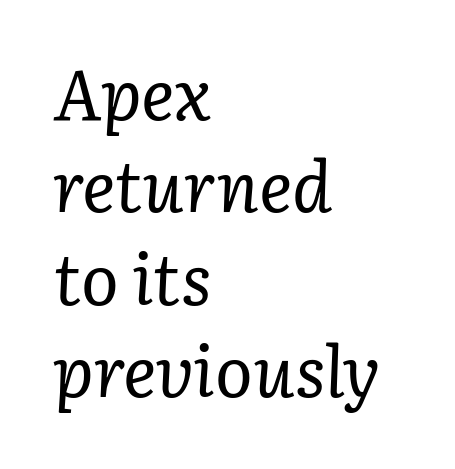
The image shows 70 px regular-weight serif type, italic (leaning right); set left-aligned, normal line spacing (1.32x), normal letter spacing, not underlined; low stroke contrast and a medium x-height.
